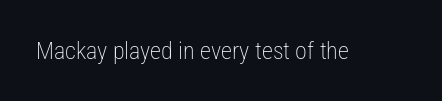
{"italic": "no", "bold": "no", "underline": "no", "letter_spacing": "normal", "letter_spacing_em": 0.0, "glyph_px": 24}
